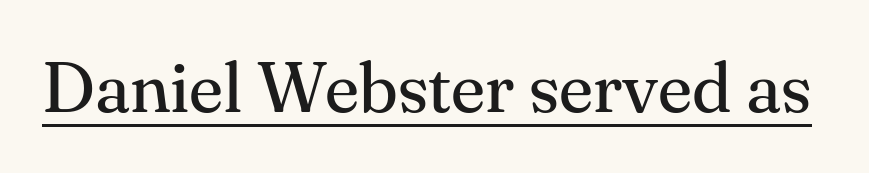
Q: Is the text bold? A: No.
Q: Is the text italic (slanted)? A: No, it is upright.
Q: Is the typeface a serif or a sans-serif typeface? A: Serif.
Q: Is the text underlined? A: Yes.
Q: Is the spacing between letters normal or unusually wide? A: Normal.
Q: Width (condensed, normal, or wide)? A: Normal.
Q: Stroke contrast? A: Medium.
Q: x-height? A: Small.
Q: Monospaced? A: No.
